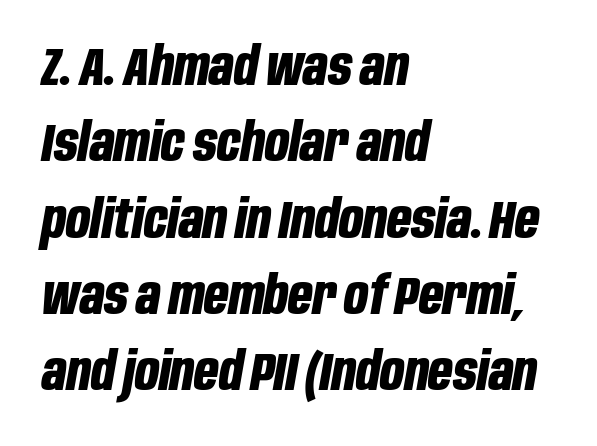
The image shows 53 px bold, condensed type, italic (leaning right); set left-aligned, normal line spacing (1.44x), normal letter spacing, not underlined; low stroke contrast and a large x-height.
